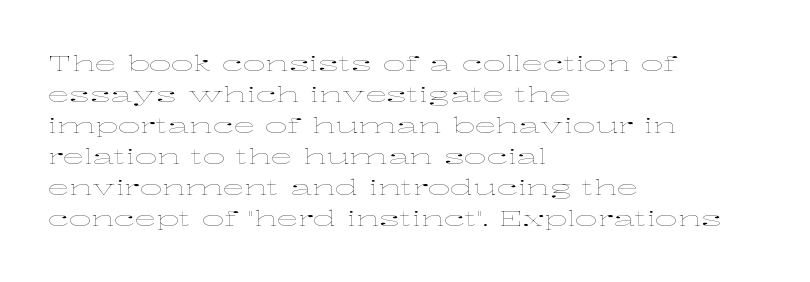
The words here are not underlined. Default kerning and tracking; the words read as compact shapes. The paragraph shown leans on its left margin. Posture: straight, roman, zero tilt. Vertical stems look standard width or narrower in stroke. Vertical spacing — default.
